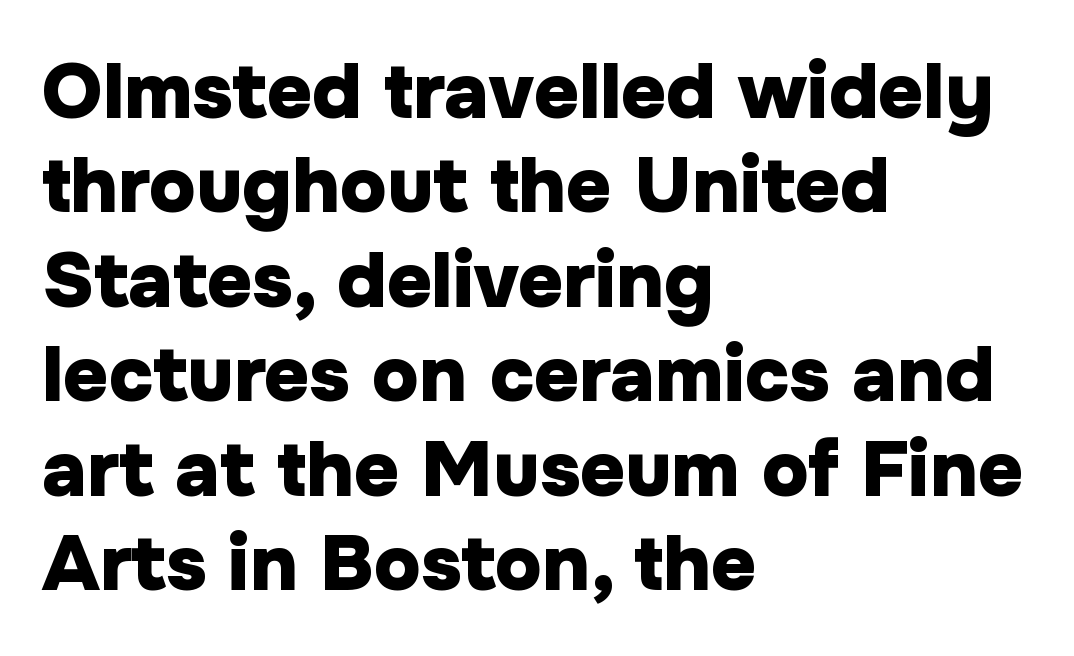
The image shows 78 px heavy sans-serif type, upright; set left-aligned, line spacing 1.21x, normal letter spacing, not underlined; low stroke contrast and a medium x-height.
